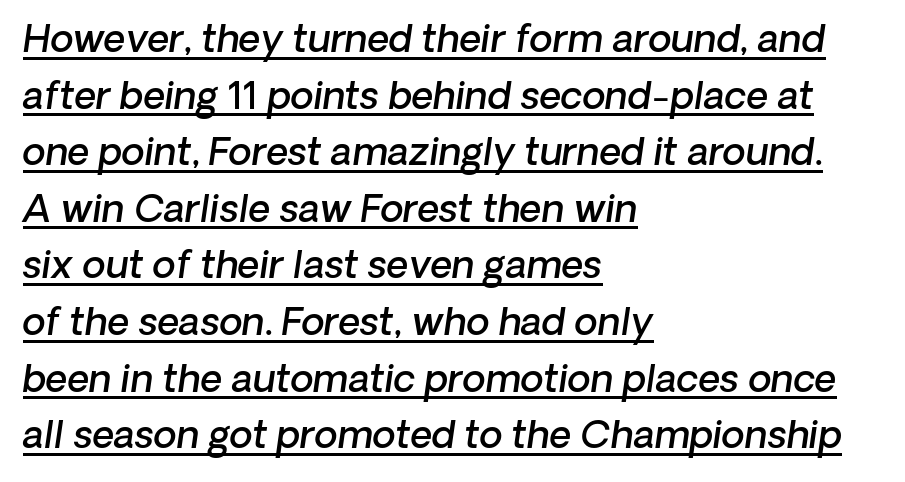
The image shows 38 px semibold sans-serif type; set left-aligned, normal line spacing (1.49x), normal letter spacing, underlined; low stroke contrast and a medium x-height.
